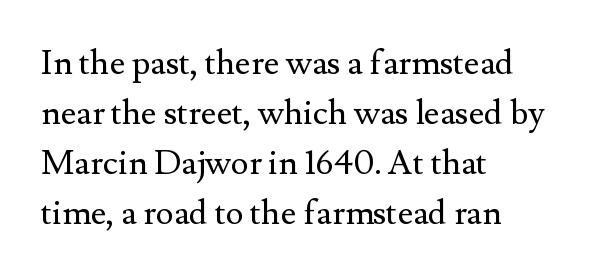
{"serif": "yes", "italic": "no", "bold": "no", "weight": "regular", "width": "normal", "stroke_contrast": "medium", "x_height": "small", "monospaced": "no", "underline": "no", "align": "left", "line_spacing": "normal", "line_spacing_ratio": 1.47, "letter_spacing": "normal", "letter_spacing_em": 0.0, "glyph_px": 34}
